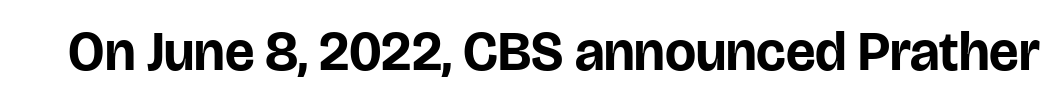
Typographic density is high because the face is bold. I'd call this a sans setting — the letters go barefoot. Nobody touched the tracking dial on this one. This sample uses an upright cut, with every glyph sitting square on the baseline. Honestly, there is no underline to notice here at all.
